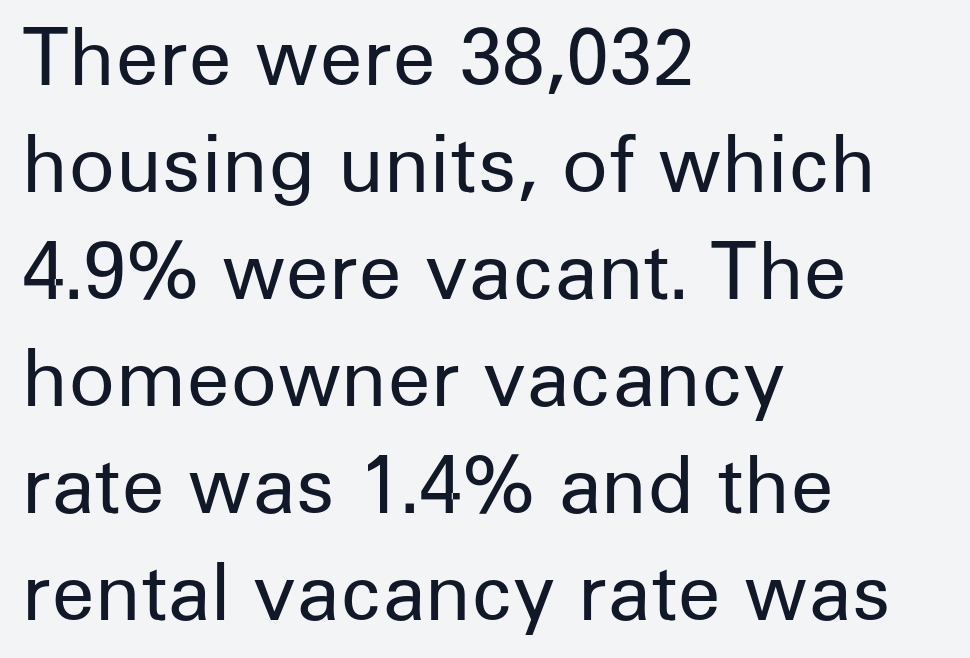
The image shows 77 px regular-weight sans-serif type, upright; set left-aligned, normal line spacing (1.39x), normal letter spacing, not underlined; low stroke contrast and a medium x-height.
